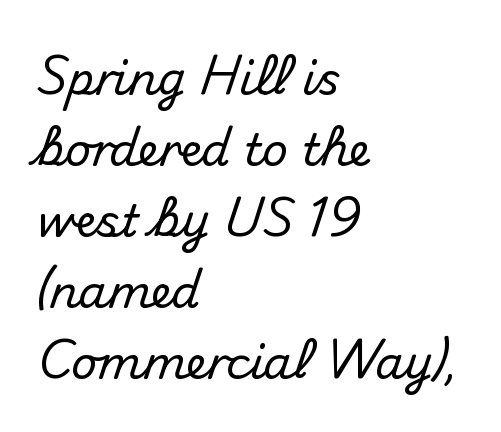
{"serif": "no", "width": "normal", "stroke_contrast": "medium", "x_height": "small", "monospaced": "no", "underline": "no", "align": "left", "line_spacing": "normal", "line_spacing_ratio": 1.58, "letter_spacing": "normal", "letter_spacing_em": 0.0, "glyph_px": 45}
